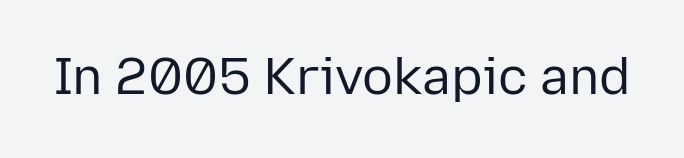
{"serif": "no", "italic": "no", "bold": "no", "weight": "regular", "width": "normal", "stroke_contrast": "low", "x_height": "medium", "monospaced": "no", "underline": "no", "letter_spacing": "normal", "letter_spacing_em": 0.0, "glyph_px": 51}
